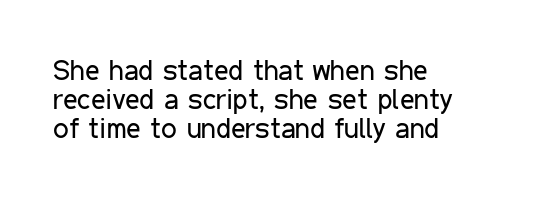
Q: Is the text bold? A: No.
Q: Is the text italic (slanted)? A: No, it is upright.
Q: Is the typeface a serif or a sans-serif typeface? A: Sans-serif.
Q: Is the text underlined? A: No.
Q: How is the paragraph aligned? A: Left-aligned.
Q: Is the spacing between letters normal or unusually wide? A: Normal.
Q: Is the spacing between lines tight, normal or loose? A: Tight.
Q: Width (condensed, normal, or wide)? A: Condensed.
Q: Stroke contrast? A: Low.
Q: x-height? A: Medium.
Q: Monospaced? A: No.
